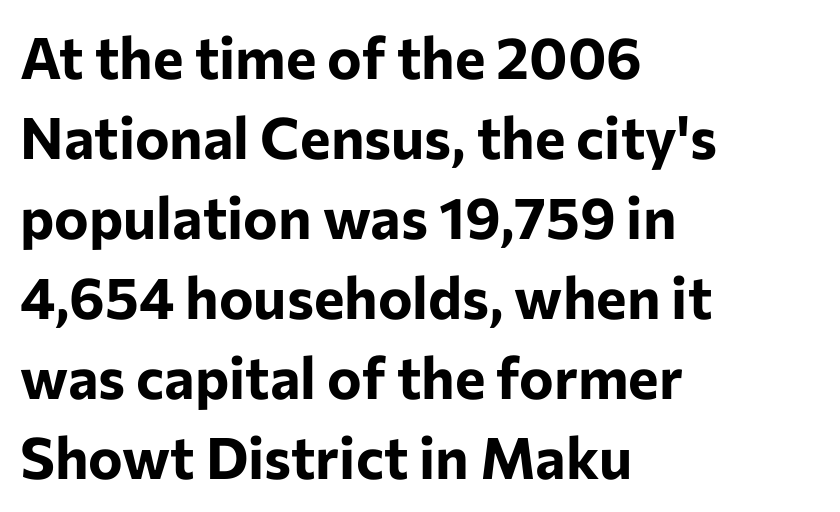
{"serif": "no", "italic": "no", "bold": "yes", "weight": "bold", "width": "normal", "stroke_contrast": "low", "x_height": "medium", "monospaced": "no", "underline": "no", "align": "left", "line_spacing": "normal", "line_spacing_ratio": 1.38, "letter_spacing": "normal", "letter_spacing_em": 0.0, "glyph_px": 58}
